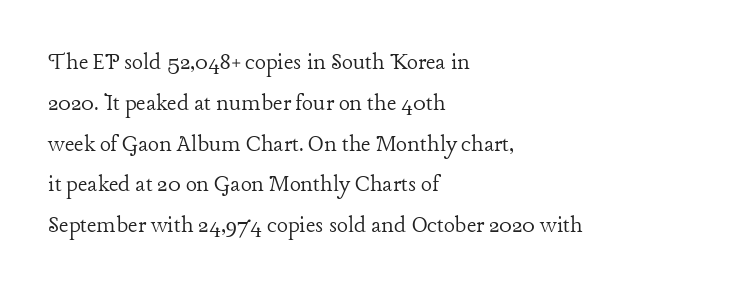
{"italic": "no", "bold": "no", "underline": "no", "align": "left", "line_spacing": "normal", "line_spacing_ratio": 1.57, "letter_spacing": "normal", "letter_spacing_em": 0.0, "glyph_px": 26}
